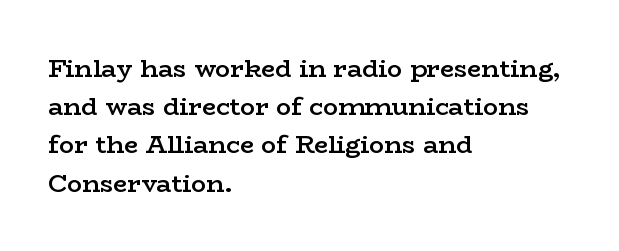
How heavy is the stroke? Medium-heavy — a semibold, shy of bold. Summary of vertical rhythm: regular, with standard interline spacing. Underline: absent. Inter-character spacing is left at the font's built-in metrics. A student would call this left alignment; a typographer would say flush left, rag right. Italic? Not at all — the glyphs are vertical.
